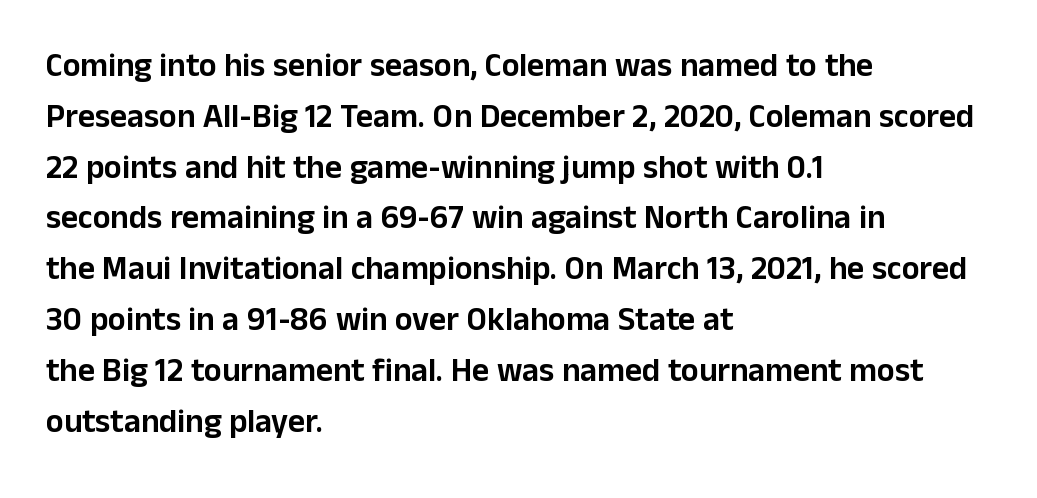
The image shows 33 px sans-serif type, upright; set left-aligned, normal line spacing (1.54x), normal letter spacing, not underlined; low stroke contrast and a medium x-height.
